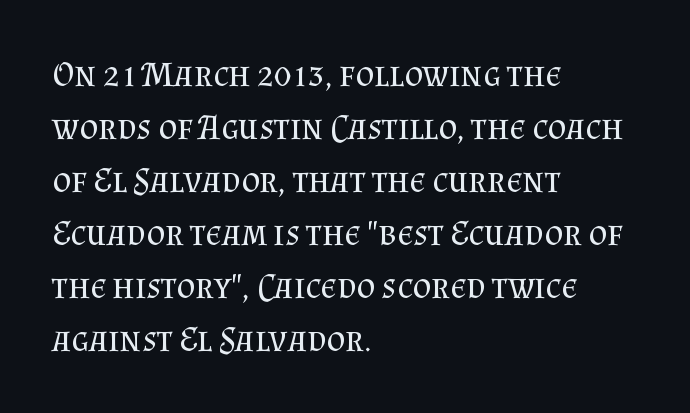
{"serif": "yes", "italic": "no", "bold": "no", "weight": "regular", "width": "normal", "stroke_contrast": "medium", "x_height": "small", "monospaced": "no", "underline": "no", "align": "left", "line_spacing": "normal", "line_spacing_ratio": 1.47, "letter_spacing": "normal", "letter_spacing_em": 0.0, "glyph_px": 36}
